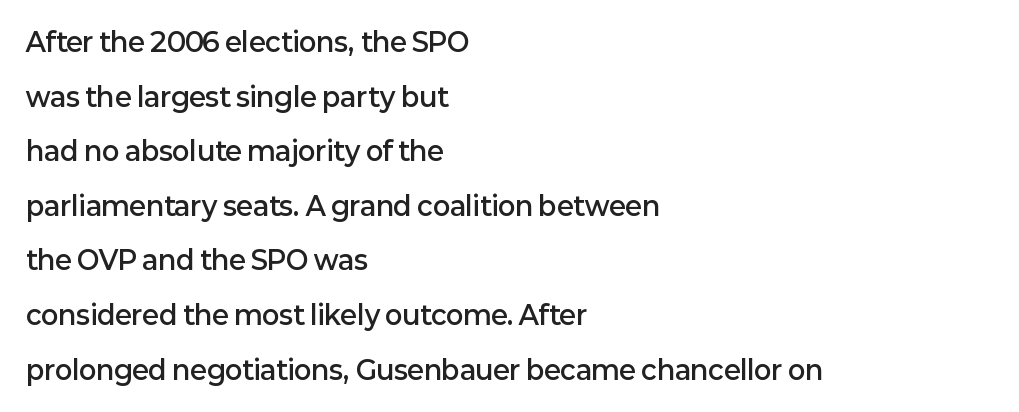
The image shows 26 px text type, upright; set left-aligned, loose line spacing (2.1x), normal letter spacing, not underlined.
